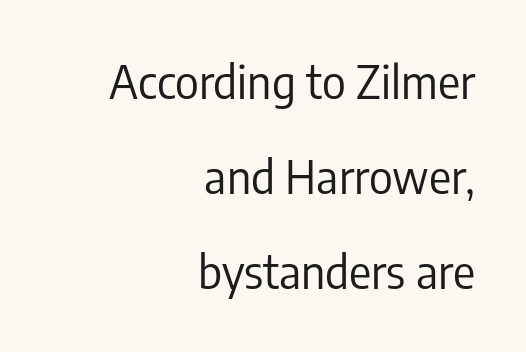
Q: Is the text bold? A: No.
Q: Is the text italic (slanted)? A: No, it is upright.
Q: Is the typeface a serif or a sans-serif typeface? A: Sans-serif.
Q: Is the text underlined? A: No.
Q: How is the paragraph aligned? A: Right-aligned.
Q: Is the spacing between letters normal or unusually wide? A: Normal.
Q: Is the spacing between lines tight, normal or loose? A: Loose.
Q: Width (condensed, normal, or wide)? A: Condensed.
Q: Stroke contrast? A: Low.
Q: x-height? A: Medium.
Q: Monospaced? A: No.
